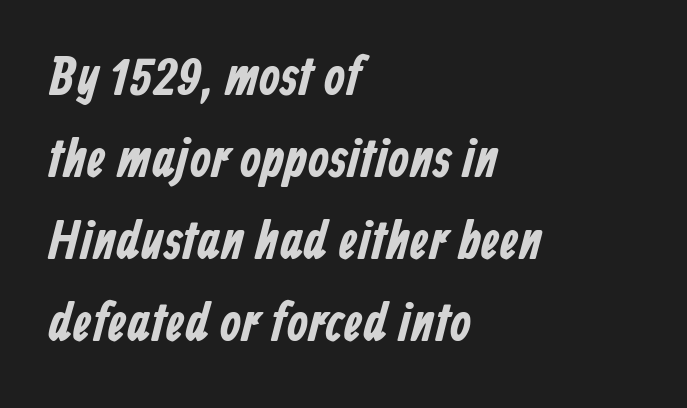
The image shows 54 px condensed sans-serif type; set left-aligned, normal line spacing (1.52x), normal letter spacing, not underlined; low stroke contrast and a medium x-height.
